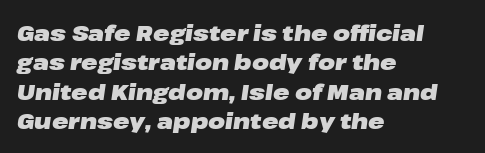
Looking at the ascenders, they clearly lean. The line texture is even and compact thanks to regular tracking. This is heavy type, rendered in bold. Line spacing here is normal. Horizontally, the lines are justified to the leading edge only.
